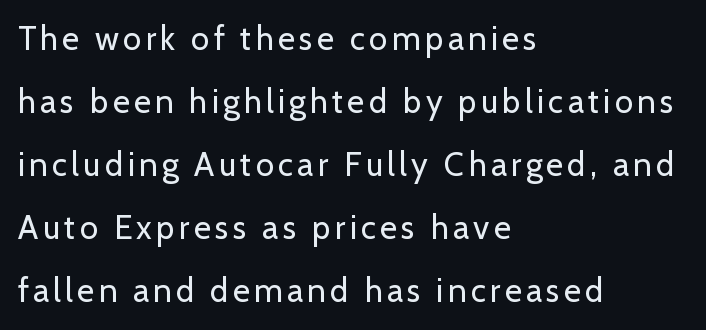
{"serif": "no", "italic": "no", "bold": "no", "weight": "regular", "width": "normal", "stroke_contrast": "low", "x_height": "medium", "monospaced": "no", "underline": "no", "align": "left", "line_spacing": "loose", "line_spacing_ratio": 1.91, "glyph_px": 33}
